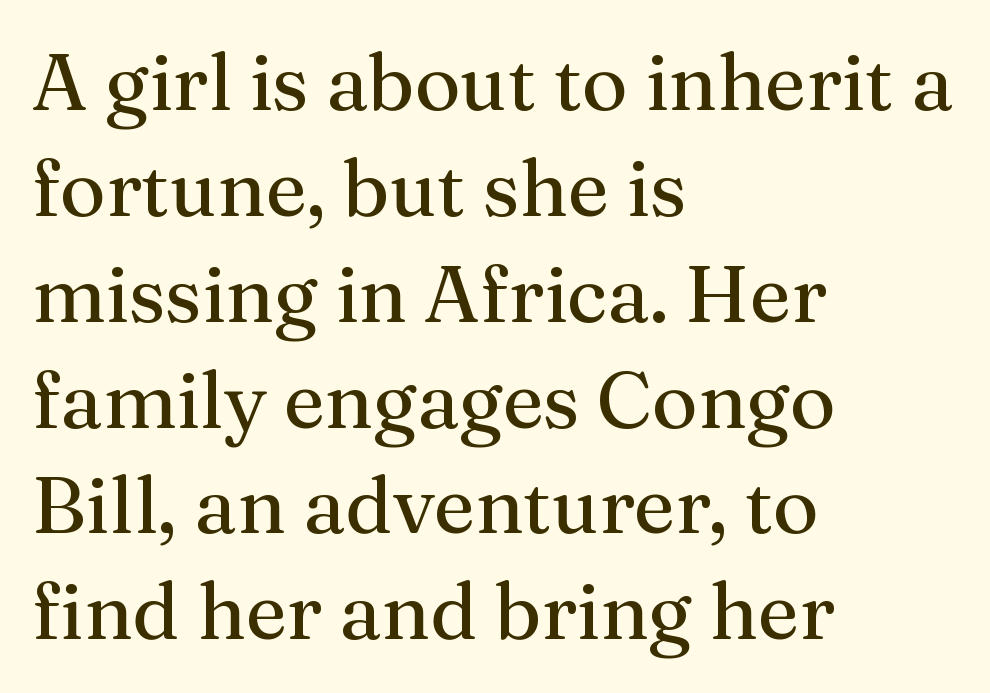
Lines of text with bare space underneath. The passage shown is typed in a proportional face where columns would drift. The designer went with a serif here, giving each stem small feet. A quiet, ordinary-to-light weight characterises the typeface.
